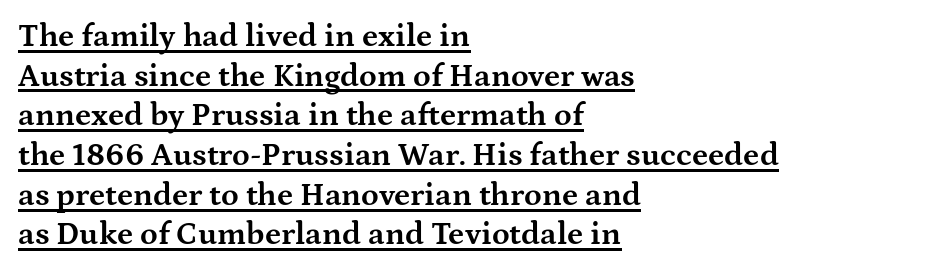
The image shows 32 px bold, wide serif type, upright; set left-aligned, line spacing 1.24x, normal letter spacing, underlined; medium stroke contrast and a medium x-height.
